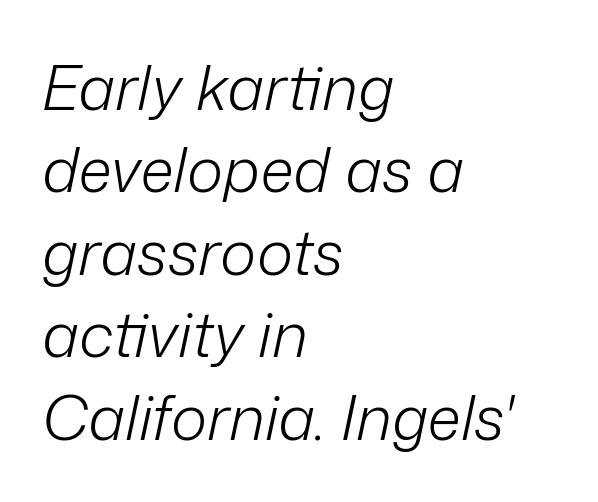
The image shows 62 px light type, italic (leaning right); set left-aligned, normal line spacing (1.33x), normal letter spacing, not underlined; low stroke contrast and a medium x-height.
